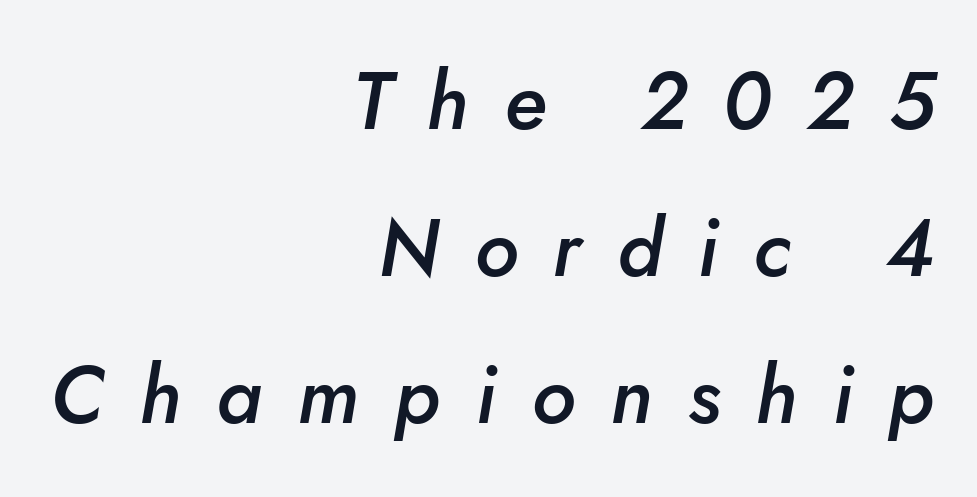
Italic? Definitely — the glyphs are oblique. Every row of glyphs terminates at an identical x-position on the right. Notice the strokes are somewhat thickened but not fully heavy: this is a semibold. Character widths vary here, with narrow letters taking less room than wide ones.
